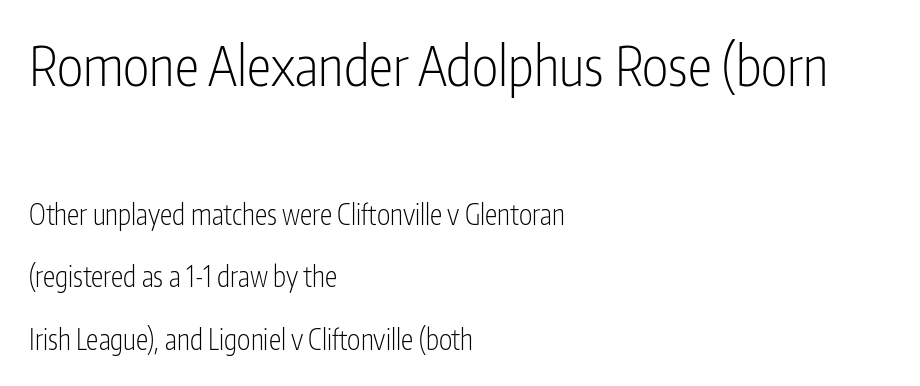
Q: Is the text bold? A: No.
Q: Is the text italic (slanted)? A: No, it is upright.
Q: Is the typeface a serif or a sans-serif typeface? A: Sans-serif.
Q: Is the text underlined? A: No.
Q: How is the paragraph aligned? A: Left-aligned.
Q: Is the spacing between letters normal or unusually wide? A: Normal.
Q: Is the spacing between lines tight, normal or loose? A: Loose.
Q: Which block of text is set in a larger size, the first (top) or the second (bottom)? A: The first (top) one.
Q: Width (condensed, normal, or wide)? A: Condensed.
Q: Stroke contrast? A: Low.
Q: x-height? A: Medium.
Q: Monospaced? A: No.
